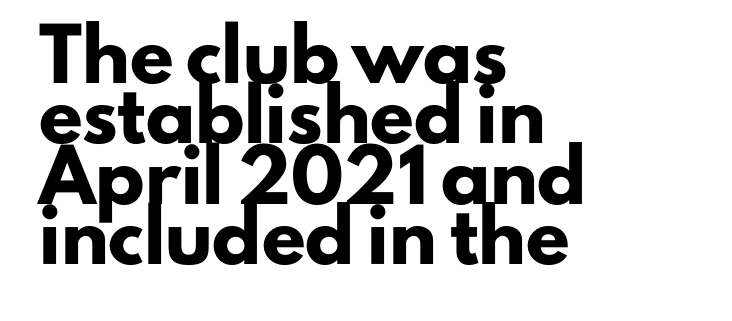
The image shows 48 px heavy sans-serif type, upright; set left-aligned, normal line spacing (1.26x), normal letter spacing, not underlined; low stroke contrast and a small x-height.
